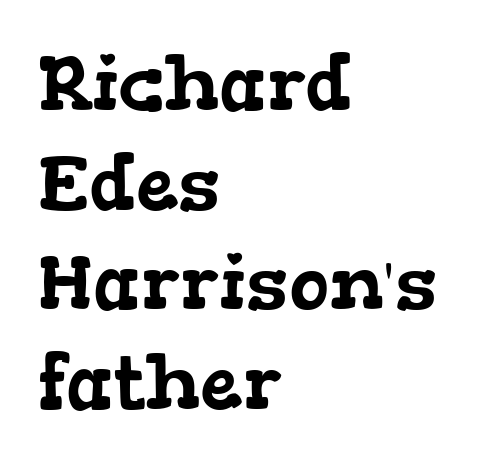
The image shows 76 px wide serif type; set left-aligned, normal line spacing (1.31x), normal letter spacing, not underlined; low stroke contrast and a medium x-height.
